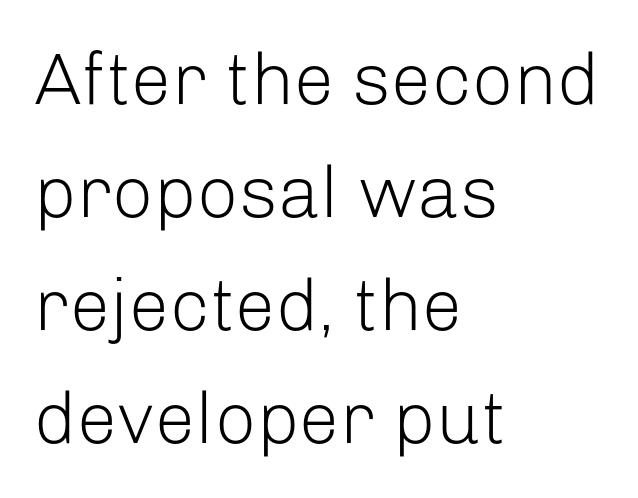
{"serif": "no", "italic": "no", "bold": "no", "weight": "light", "width": "normal", "stroke_contrast": "low", "x_height": "medium", "monospaced": "no", "underline": "no", "align": "left", "line_spacing": "normal", "line_spacing_ratio": 1.55, "letter_spacing": "normal", "letter_spacing_em": 0.0, "glyph_px": 73}
